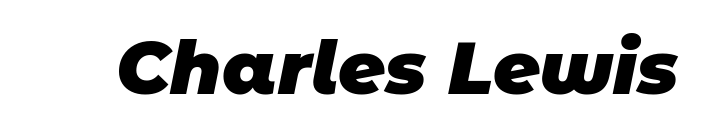
Looks like regular typesetting: each glyph gets only the width it needs. Nobody drew a line under any word here. Look at the tracking — it's just the regular setting, nothing added. In terms of weight, the rendering is a true, heavy bold. A typesetter would label this face a sans.
